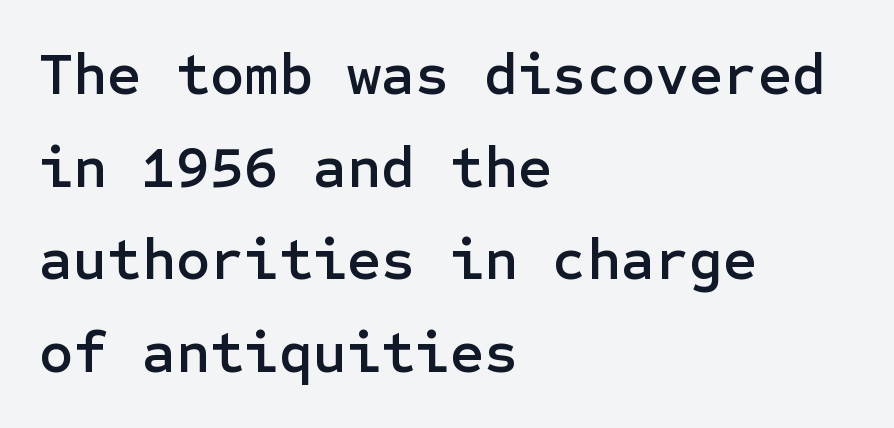
The image shows 59 px sans-serif type, upright; set left-aligned, normal line spacing (1.57x), normal letter spacing, not underlined; low stroke contrast and a medium x-height.
